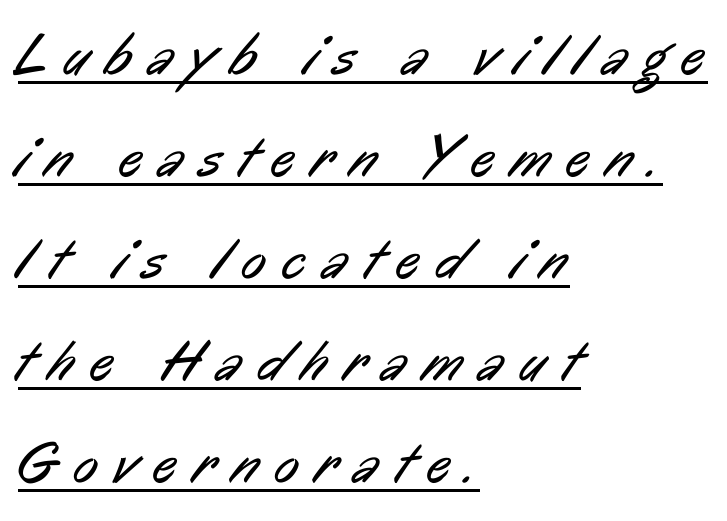
Which margin do the lines hug? The left one — the right edge is uneven. Grotesque or geometric, the face here clearly has no serifs. Summary of weight: not heavy and not bold. The letters advance in unequal steps, a hallmark of proportional type. The rendering uses the underline text-decoration. A typesetter would call this heavily tracked-out type.
